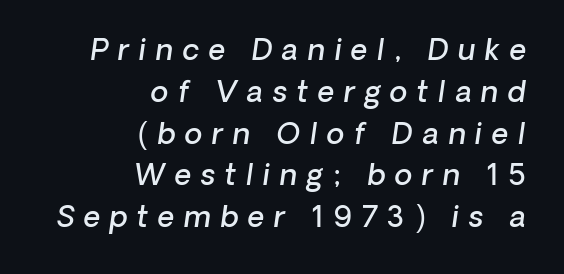
Q: Is the text bold? A: Semi-bold.
Q: Is the text italic (slanted)? A: Yes, it leans right by about 8 degrees.
Q: Is the text underlined? A: No.
Q: How is the paragraph aligned? A: Right-aligned.
Q: Is the spacing between letters normal or unusually wide? A: Unusually wide.
Q: Is the spacing between lines tight, normal or loose? A: Normal.
Q: Width (condensed, normal, or wide)? A: Normal.
Q: Stroke contrast? A: Low.
Q: x-height? A: Medium.
Q: Monospaced? A: No.
